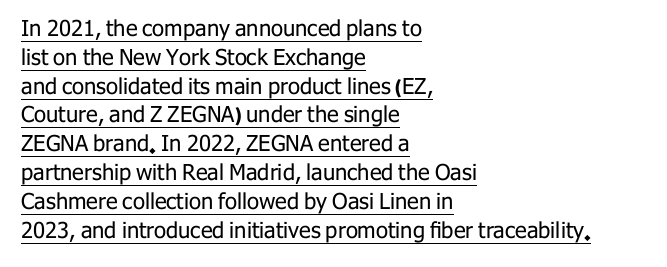
Q: Is the text bold? A: No.
Q: Is the text italic (slanted)? A: No, it is upright.
Q: Is the text underlined? A: Yes.
Q: How is the paragraph aligned? A: Left-aligned.
Q: Is the spacing between letters normal or unusually wide? A: Normal.
Q: Is the spacing between lines tight, normal or loose? A: Normal.
